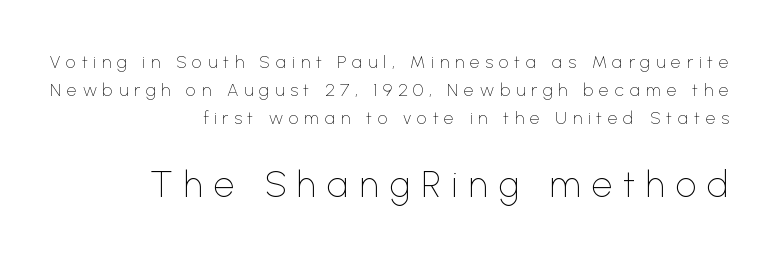
The image shows 36 px thin sans-serif type, upright; set right-aligned, normal line spacing (1.55x), unusually wide letter spacing (+0.31 em), not underlined; the second (bottom) block is 2.0x larger; low stroke contrast and a medium x-height.
